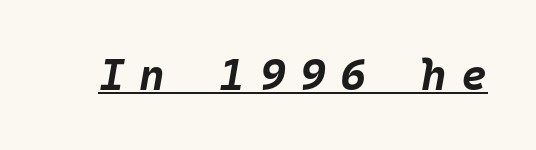
{"italic": "yes", "lean": "right", "slant_degrees": 10, "bold": "yes", "weight": "bold", "width": "normal", "stroke_contrast": "low", "x_height": "large", "monospaced": "yes", "underline": "yes", "letter_spacing": "wide", "letter_spacing_em": 0.33, "glyph_px": 44}
